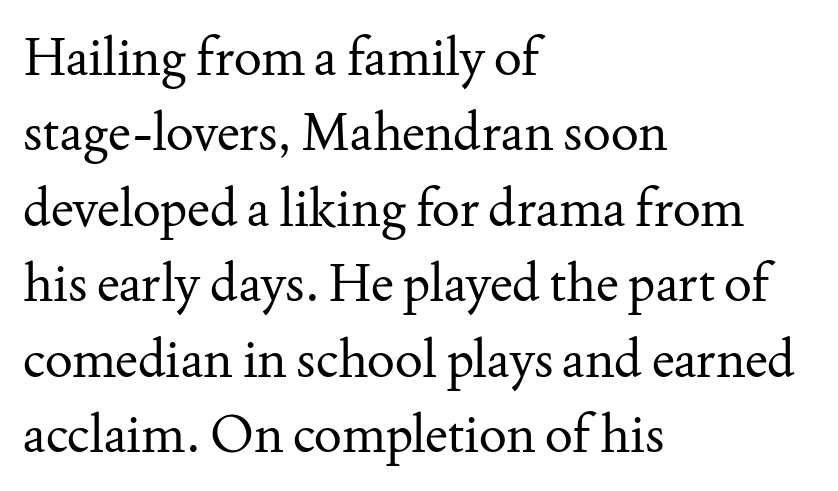
The image shows 52 px regular-weight serif type, upright; set left-aligned, normal line spacing (1.45x), normal letter spacing, not underlined; medium stroke contrast and a small x-height.
